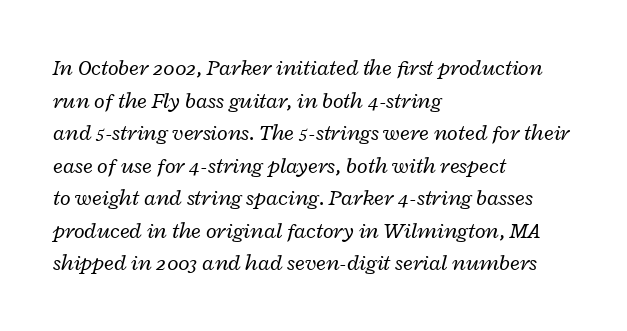
A typesetter would call this zero additional tracking. Caption: face not bold, strokes unweighted. Tall strokes in this sample are angled rather than plumb. The strip under each line holds only bare page. If you measured baseline to baseline, you'd find a middling distance.
